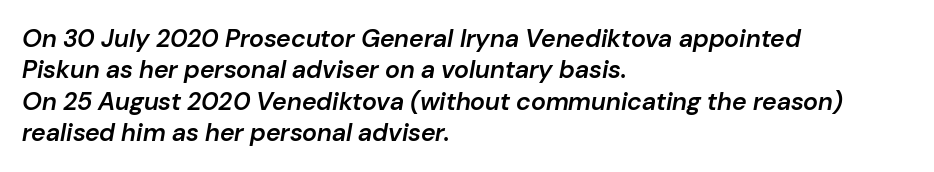
{"italic": "yes", "lean": "right", "slant_degrees": 10, "bold": "semi", "underline": "no", "align": "left", "line_spacing": "normal", "line_spacing_ratio": 1.26, "letter_spacing": "normal", "letter_spacing_em": 0.0, "glyph_px": 25}
